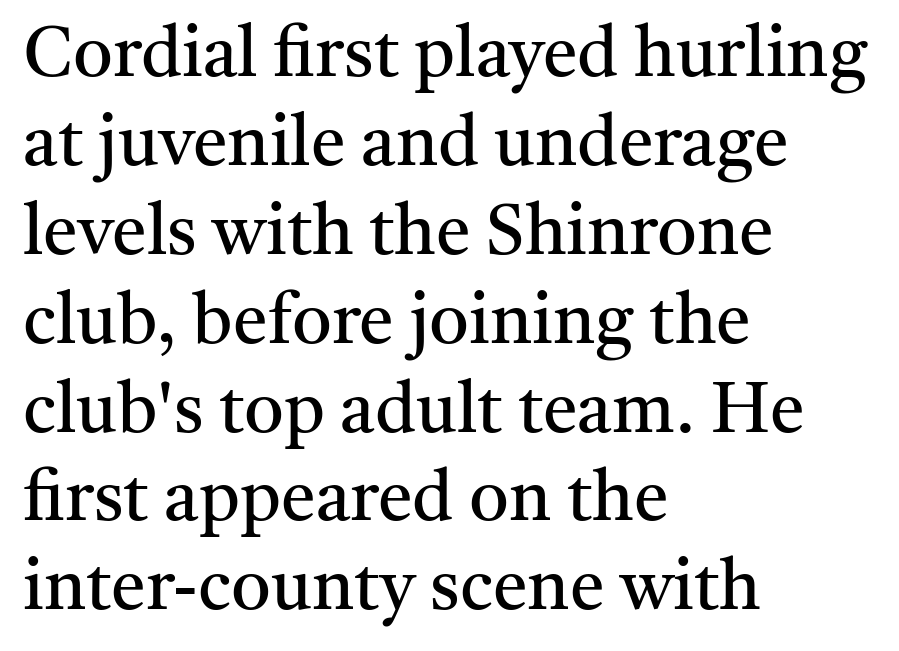
The image shows 70 px regular-weight serif type, upright; set left-aligned, normal line spacing (1.27x), normal letter spacing, not underlined; medium stroke contrast and a medium x-height.
